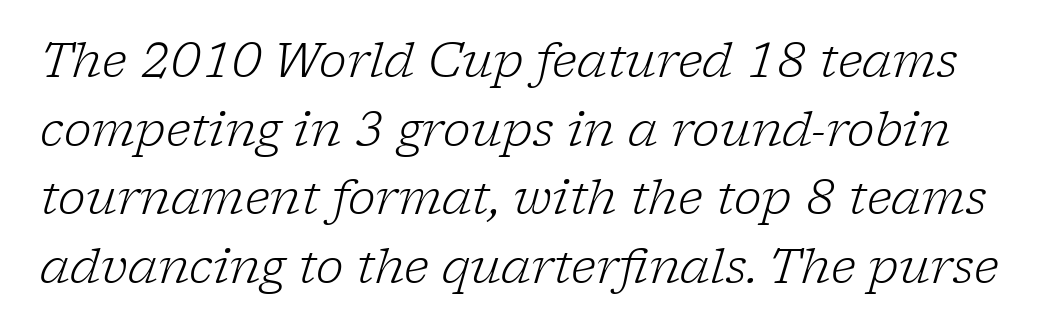
Q: Is the text bold? A: No.
Q: Is the text italic (slanted)? A: Yes, it leans right by about 17 degrees.
Q: Is the typeface a serif or a sans-serif typeface? A: Serif.
Q: Is the text underlined? A: No.
Q: Is the spacing between letters normal or unusually wide? A: Normal.
Q: Is the spacing between lines tight, normal or loose? A: Normal.
Q: Width (condensed, normal, or wide)? A: Normal.
Q: Stroke contrast? A: Low.
Q: x-height? A: Medium.
Q: Monospaced? A: No.
